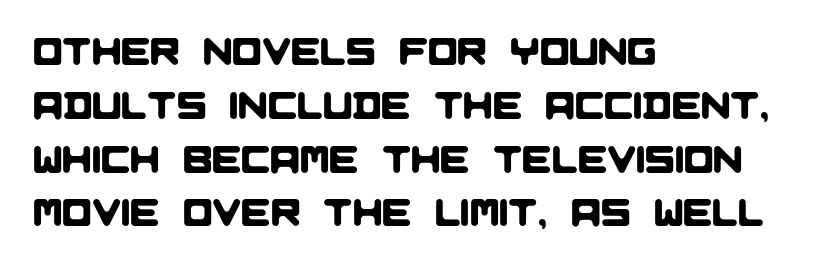
The letters sit at their default tracking, neither squeezed nor spread. The text was rendered using a sans face with plain stroke endings. Descender tails drop into unmarked territory. Interline gaps are of average width in this sample. This sample has the flowing, uneven cadence of proportional lettering. Line beginnings align vertically; line endings do not.
